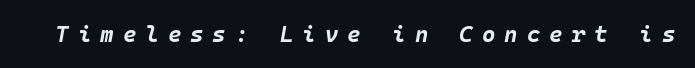
{"italic": "yes", "lean": "right", "slant_degrees": 10, "bold": "yes", "underline": "no", "letter_spacing": "wide", "letter_spacing_em": 0.39, "glyph_px": 23}
